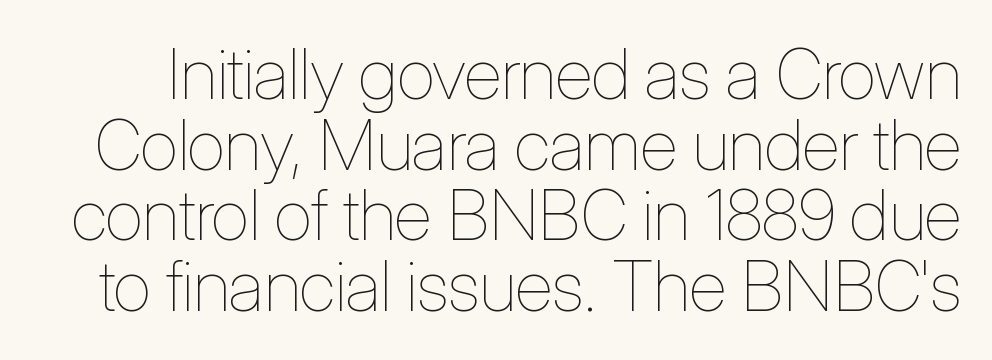
{"italic": "no", "bold": "no", "weight": "thin", "width": "condensed", "stroke_contrast": "low", "x_height": "medium", "monospaced": "no", "underline": "no", "line_spacing": "tight", "line_spacing_ratio": 1.01, "letter_spacing": "normal", "letter_spacing_em": 0.0, "glyph_px": 70}
